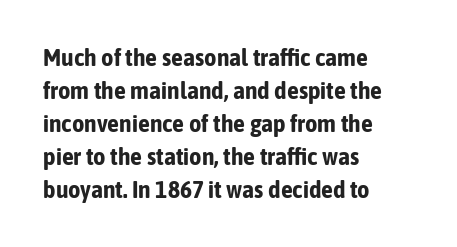
{"italic": "no", "bold": "yes", "underline": "no", "align": "left", "line_spacing": "normal", "line_spacing_ratio": 1.37, "letter_spacing": "normal", "letter_spacing_em": 0.0, "glyph_px": 24}
